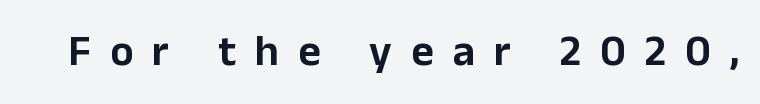
The image shows 44 px sans-serif type, upright; set unusually wide letter spacing (+0.43 em), not underlined; low stroke contrast and a medium x-height.
